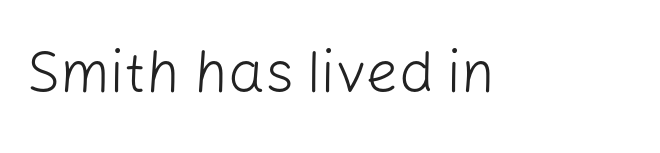
{"serif": "no", "italic": "no", "bold": "no", "weight": "light", "width": "normal", "stroke_contrast": "low", "x_height": "medium", "monospaced": "no", "underline": "no", "letter_spacing": "normal", "letter_spacing_em": 0.0, "glyph_px": 58}
